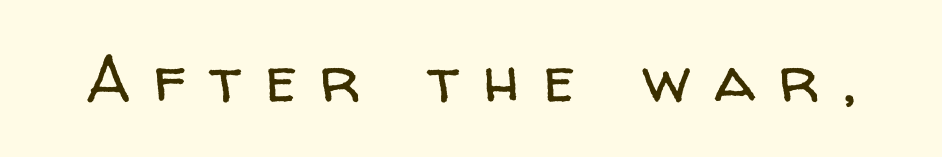
Q: Is the text bold? A: No.
Q: Is the text italic (slanted)? A: No, it is upright.
Q: Is the typeface a serif or a sans-serif typeface? A: Sans-serif.
Q: Is the text underlined? A: No.
Q: Is the spacing between letters normal or unusually wide? A: Unusually wide.
Q: Width (condensed, normal, or wide)? A: Normal.
Q: Stroke contrast? A: Low.
Q: x-height? A: Medium.
Q: Monospaced? A: No.
